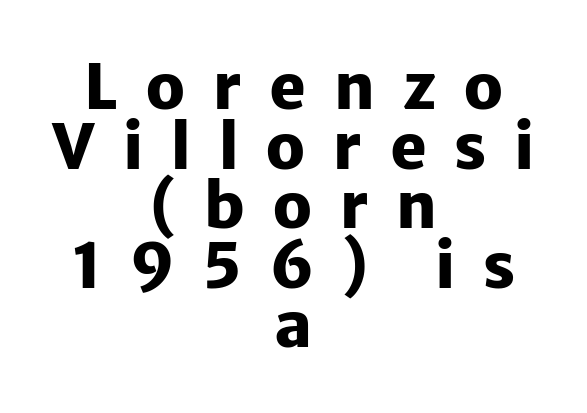
{"serif": "no", "italic": "no", "bold": "yes", "weight": "heavy", "width": "normal", "stroke_contrast": "low", "x_height": "medium", "monospaced": "no", "underline": "no", "align": "center", "line_spacing": "tight", "line_spacing_ratio": 0.96, "letter_spacing": "wide", "letter_spacing_em": 0.45, "glyph_px": 62}
